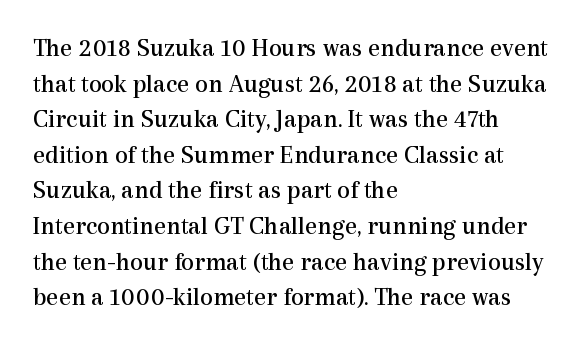
The image shows 26 px text type, upright; set left-aligned, normal line spacing (1.37x), normal letter spacing, not underlined.
